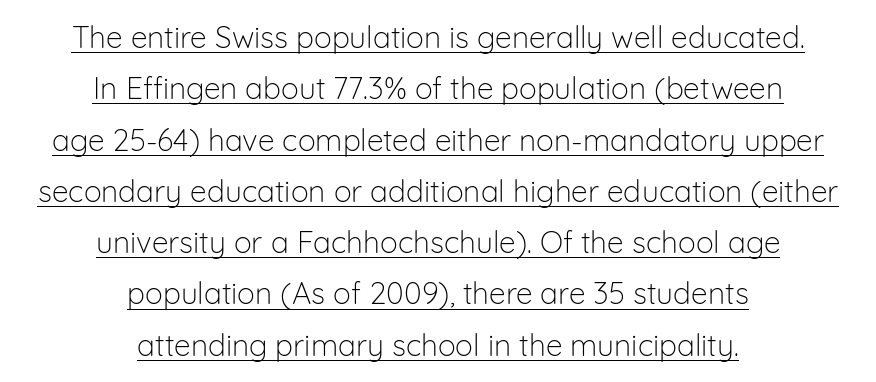
Unbolded letterforms with no extra heft. These lines are composed in type without serifs. Centered paragraph, ragged on both sides. Nobody touched the tracking dial on this one. A typographer would call this underscored text.
